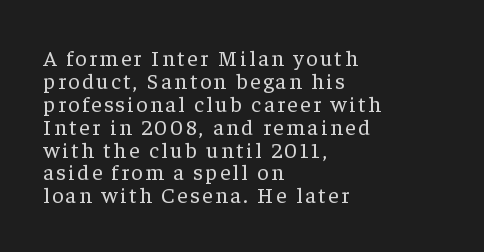
Vertical strokes here are truly vertical. Quick note: interline space is minimal. Has an underline been added? It has not. This sample is left-justified, so line endings fall wherever the words run out.
